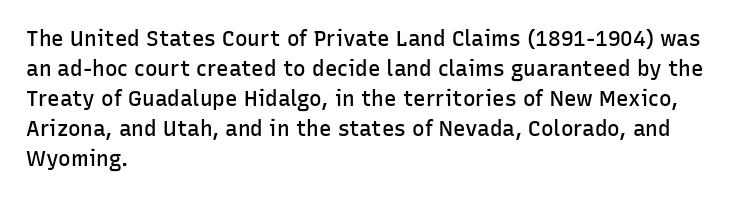
What weight is shown? A semibold, between regular and bold. Nobody touched the tracking dial on this one. This sample keeps an unexceptional amount of space between lines. The typography opts for an upright posture over an oblique one. These lines stack with their left ends in a neat column. The specimen omits any rule beneath the text block's lines.
